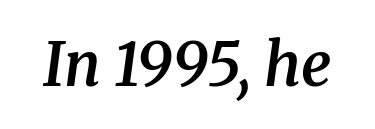
{"serif": "yes", "italic": "yes", "lean": "right", "slant_degrees": 8, "bold": "semi", "weight": "semibold", "width": "normal", "stroke_contrast": "medium", "x_height": "medium", "monospaced": "no", "underline": "no", "letter_spacing": "normal", "letter_spacing_em": 0.0, "glyph_px": 60}
